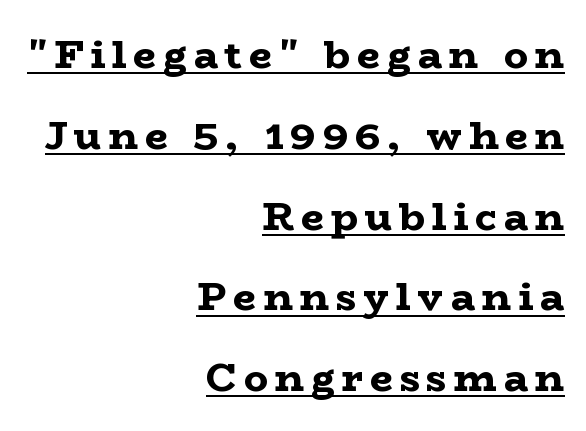
The image shows 40 px bold, wide serif type, upright; set right-aligned, loose line spacing (2.02x), underlined; low stroke contrast and a medium x-height.
